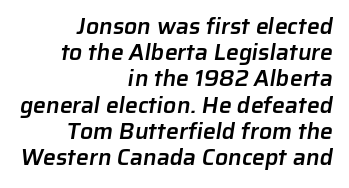
{"bold": "semi", "underline": "no", "align": "right", "line_spacing": "tight", "line_spacing_ratio": 1.14, "letter_spacing": "normal", "letter_spacing_em": 0.0, "glyph_px": 23}
